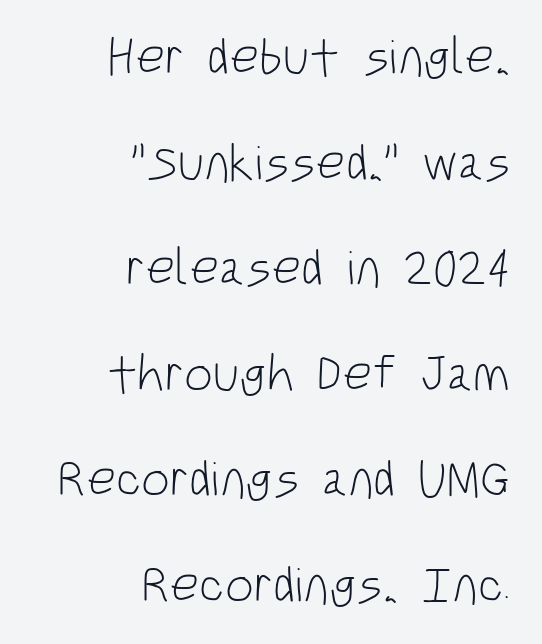
{"serif": "no", "italic": "no", "bold": "no", "weight": "light", "width": "condensed", "stroke_contrast": "low", "x_height": "large", "monospaced": "no", "underline": "no", "align": "right", "line_spacing": "loose", "line_spacing_ratio": 2.07, "letter_spacing": "normal", "letter_spacing_em": 0.0, "glyph_px": 51}
